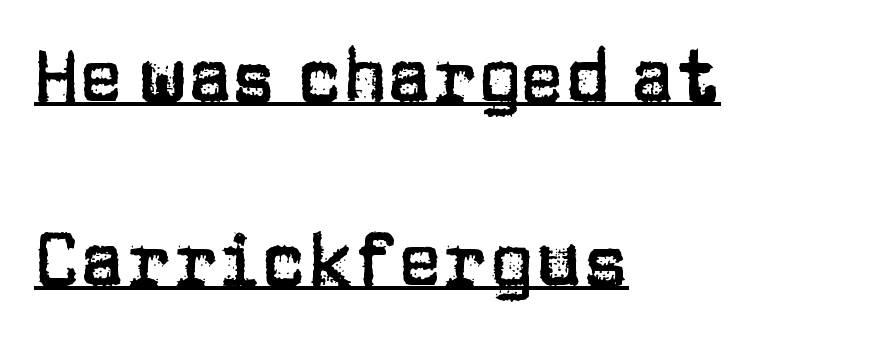
Nothing sits at the stroke ends, so this counts as sans-serif. Students, note that the glyphs here touch the page at normal intervals. Interline gaps are noticeably wide in this sample. The setting favours the left margin, as ordinary paragraphs usually do.
